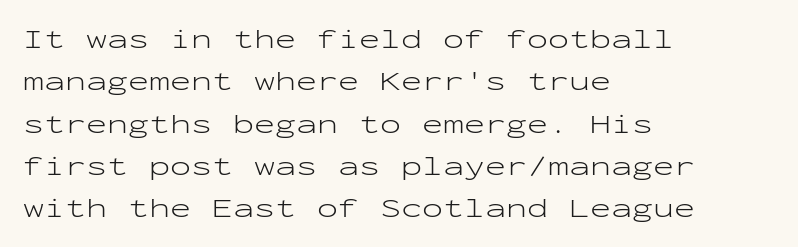
{"serif": "no", "italic": "no", "bold": "no", "weight": "light", "width": "wide", "stroke_contrast": "low", "x_height": "medium", "monospaced": "yes", "underline": "no", "align": "left", "line_spacing": "normal", "line_spacing_ratio": 1.51, "letter_spacing": "normal", "letter_spacing_em": 0.0, "glyph_px": 28}
